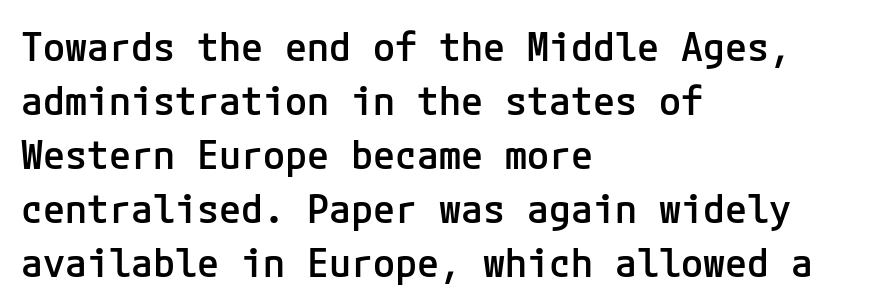
Is there much room between lines? A standard amount, neither cramped nor airy. Inter-character spacing is left at the font's built-in metrics. Ascenders rise straight up at ninety degrees. Type style note: lacks serifs.
